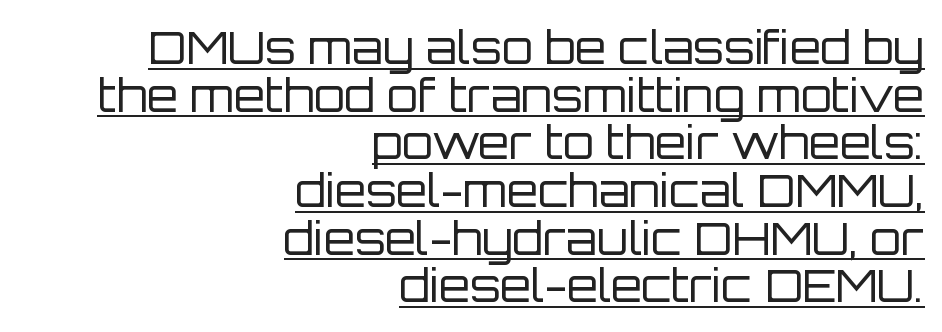
You could not count columns in this text — the font is proportionally spaced. Summary of vertical rhythm: compact, with narrow interline spacing. Tall strokes in this sample are plumb rather than angled. The passage shown is typeset with a sans-serif family. The rendering anchors every line to the right-hand side. Here the glyphs are tracked normally, forming tight word shapes.
